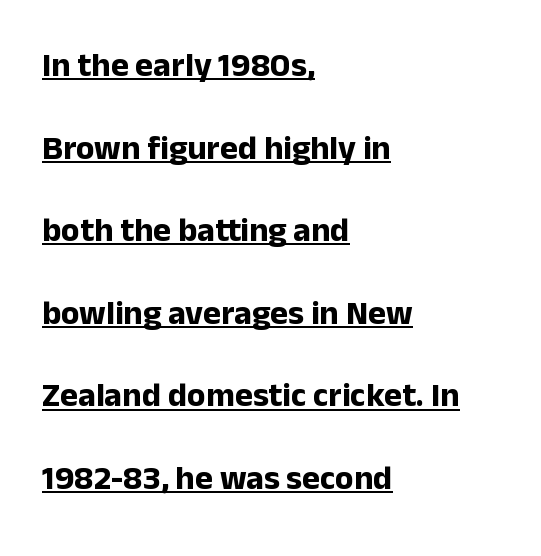
Q: Is the text bold? A: Yes.
Q: Is the text italic (slanted)? A: No, it is upright.
Q: Is the typeface a serif or a sans-serif typeface? A: Sans-serif.
Q: Is the text underlined? A: Yes.
Q: How is the paragraph aligned? A: Left-aligned.
Q: Is the spacing between letters normal or unusually wide? A: Normal.
Q: Is the spacing between lines tight, normal or loose? A: Loose.
Q: Width (condensed, normal, or wide)? A: Normal.
Q: Stroke contrast? A: Low.
Q: x-height? A: Medium.
Q: Monospaced? A: No.
